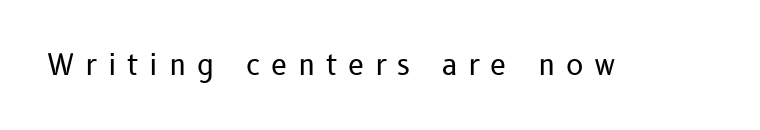
{"serif": "no", "italic": "no", "bold": "no", "weight": "regular", "width": "normal", "stroke_contrast": "low", "x_height": "medium", "monospaced": "no", "underline": "no", "letter_spacing": "wide", "letter_spacing_em": 0.37, "glyph_px": 29}
